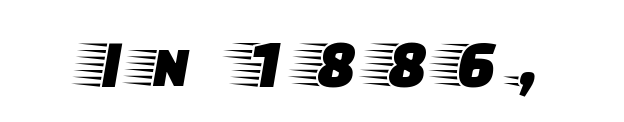
{"serif": "yes", "width": "wide", "stroke_contrast": "low", "x_height": "large", "monospaced": "no", "underline": "no", "letter_spacing": "wide", "letter_spacing_em": 0.25, "glyph_px": 68}
